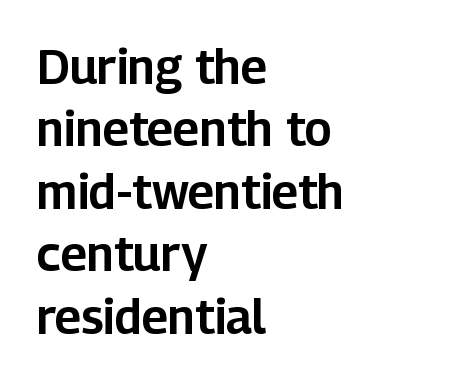
The image shows 48 px sans-serif type, upright; set left-aligned, normal line spacing (1.3x), normal letter spacing, not underlined; low stroke contrast and a medium x-height.
